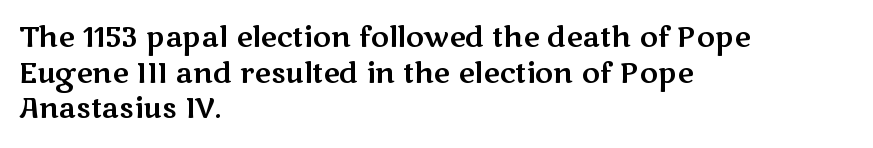
{"serif": "no", "italic": "no", "width": "wide", "stroke_contrast": "medium", "x_height": "medium", "monospaced": "no", "underline": "no", "align": "left", "line_spacing": "normal", "line_spacing_ratio": 1.27, "letter_spacing": "normal", "letter_spacing_em": 0.0, "glyph_px": 28}
